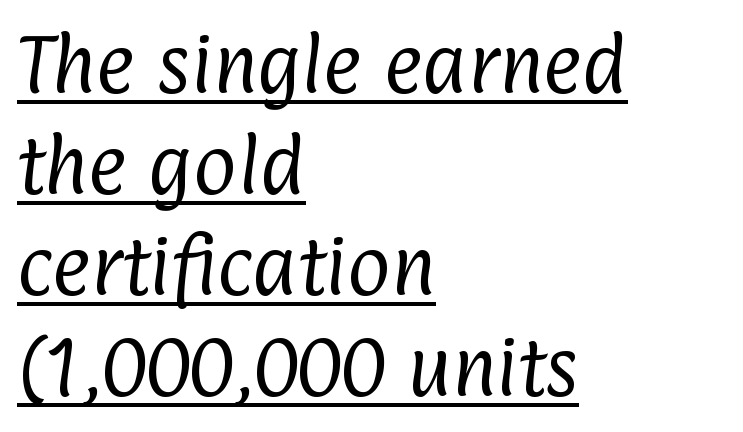
{"serif": "no", "bold": "no", "weight": "regular", "width": "condensed", "stroke_contrast": "low", "x_height": "medium", "monospaced": "no", "underline": "yes", "align": "left", "line_spacing": "normal", "line_spacing_ratio": 1.53, "letter_spacing": "normal", "letter_spacing_em": 0.0, "glyph_px": 66}
